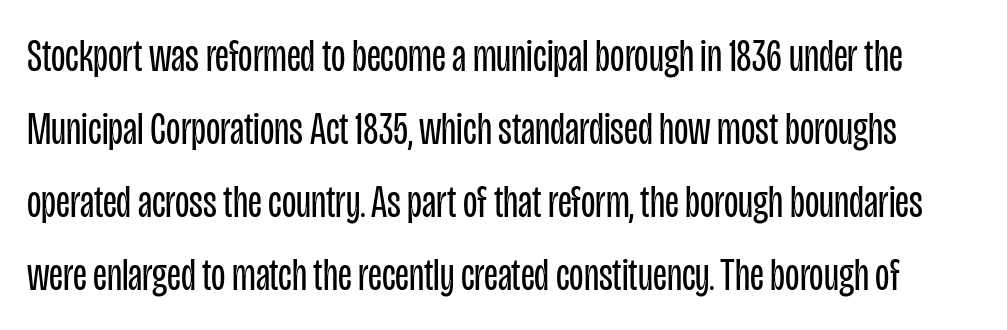
Font category for this specimen: sans-serif. Any mark beneath the type? The region is blank. Nope, not italic — everything's standing straight. These lines are rendered in a variable-pitch font.
